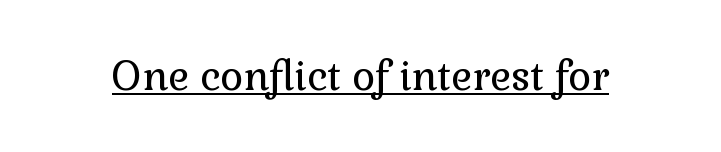
{"serif": "yes", "italic": "no", "bold": "no", "weight": "regular", "width": "normal", "stroke_contrast": "low", "x_height": "medium", "monospaced": "no", "underline": "yes", "letter_spacing": "normal", "letter_spacing_em": 0.0, "glyph_px": 40}
